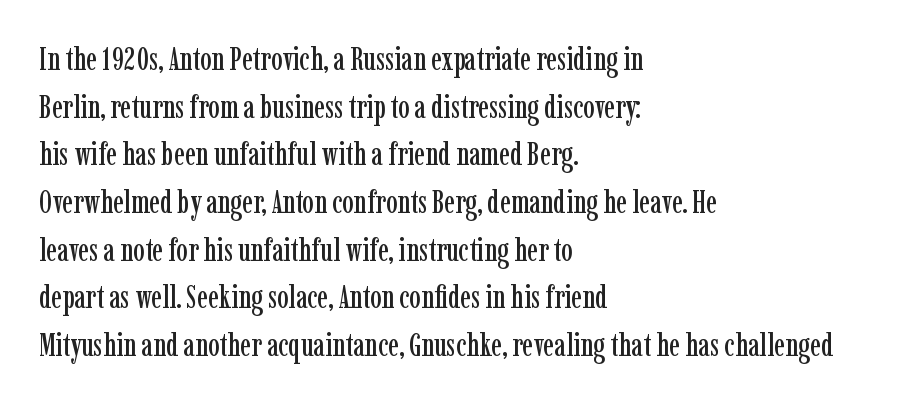
The image shows 32 px condensed serif type, upright; set left-aligned, normal line spacing (1.49x), normal letter spacing, not underlined; low stroke contrast and a medium x-height.
